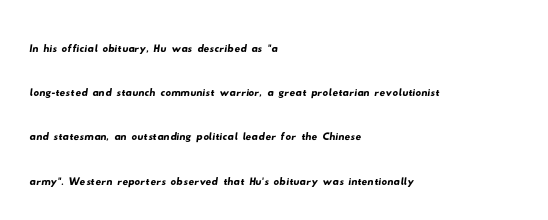
Q: Is the typeface a serif or a sans-serif typeface? A: Sans-serif.
Q: Is the text underlined? A: No.
Q: How is the paragraph aligned? A: Left-aligned.
Q: Is the spacing between letters normal or unusually wide? A: Normal.
Q: Is the spacing between lines tight, normal or loose? A: Normal.
Q: Width (condensed, normal, or wide)? A: Wide.
Q: Stroke contrast? A: Low.
Q: x-height? A: Small.
Q: Monospaced? A: No.
